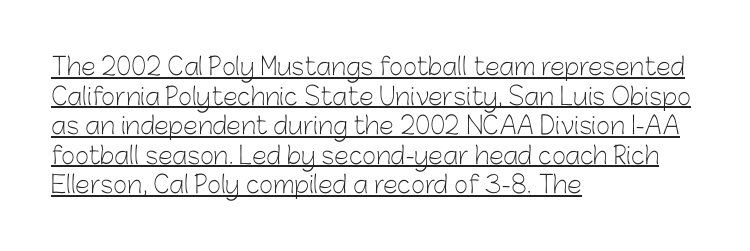
Q: Is the text bold? A: No.
Q: Is the text italic (slanted)? A: No, it is upright.
Q: Is the text underlined? A: Yes.
Q: How is the paragraph aligned? A: Left-aligned.
Q: Is the spacing between letters normal or unusually wide? A: Normal.
